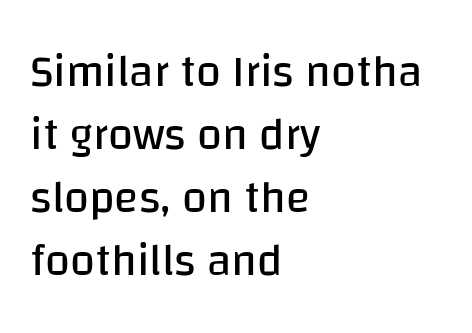
The image shows 45 px regular-weight sans-serif type, upright; set left-aligned, normal line spacing (1.4x), normal letter spacing, not underlined; low stroke contrast and a large x-height.
